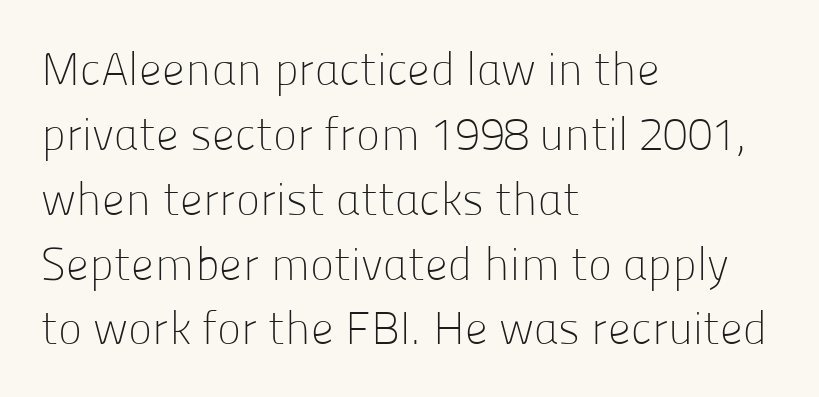
Q: Is the text bold? A: No.
Q: Is the text italic (slanted)? A: No, it is upright.
Q: Is the typeface a serif or a sans-serif typeface? A: Sans-serif.
Q: Is the text underlined? A: No.
Q: How is the paragraph aligned? A: Left-aligned.
Q: Is the spacing between letters normal or unusually wide? A: Normal.
Q: Is the spacing between lines tight, normal or loose? A: Normal.
Q: Width (condensed, normal, or wide)? A: Normal.
Q: Stroke contrast? A: Low.
Q: x-height? A: Medium.
Q: Monospaced? A: No.
